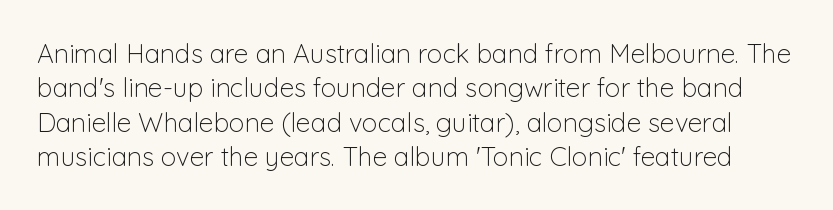
{"italic": "no", "bold": "no", "underline": "no", "line_spacing": "normal", "line_spacing_ratio": 1.32, "letter_spacing": "normal", "letter_spacing_em": 0.0, "glyph_px": 26}
